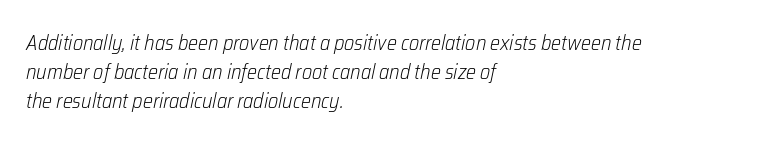
{"italic": "yes", "lean": "right", "slant_degrees": 12, "bold": "no", "underline": "no", "align": "left", "line_spacing": "normal", "line_spacing_ratio": 1.39, "letter_spacing": "normal", "letter_spacing_em": 0.0, "glyph_px": 21}
